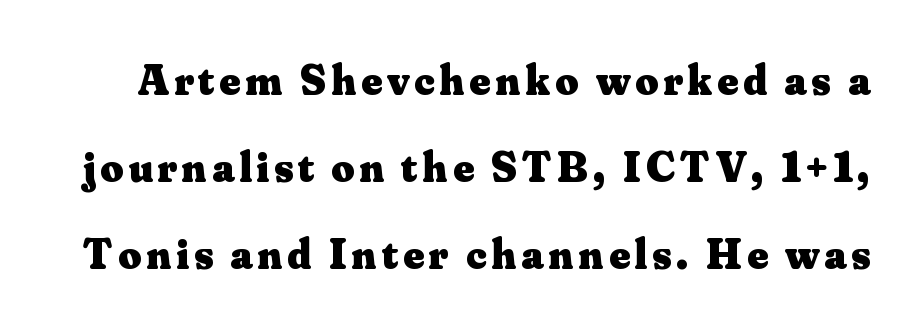
{"serif": "yes", "italic": "no", "bold": "yes", "weight": "heavy", "width": "normal", "stroke_contrast": "medium", "x_height": "small", "monospaced": "no", "underline": "no", "line_spacing": "loose", "line_spacing_ratio": 1.98, "glyph_px": 44}
